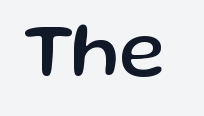
Q: Is the text italic (slanted)? A: No, it is upright.
Q: Is the typeface a serif or a sans-serif typeface? A: Sans-serif.
Q: Is the text underlined? A: No.
Q: Is the spacing between letters normal or unusually wide? A: Normal.
Q: Width (condensed, normal, or wide)? A: Normal.
Q: Stroke contrast? A: Low.
Q: x-height? A: Medium.
Q: Monospaced? A: No.
